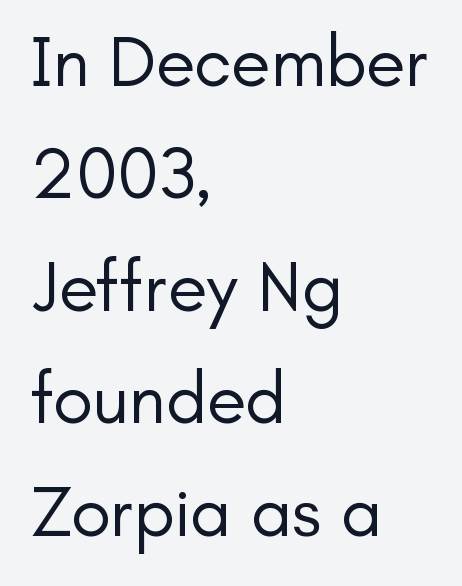
The image shows 73 px regular-weight sans-serif type, upright; set left-aligned, normal line spacing (1.54x), normal letter spacing, not underlined; low stroke contrast and a small x-height.
